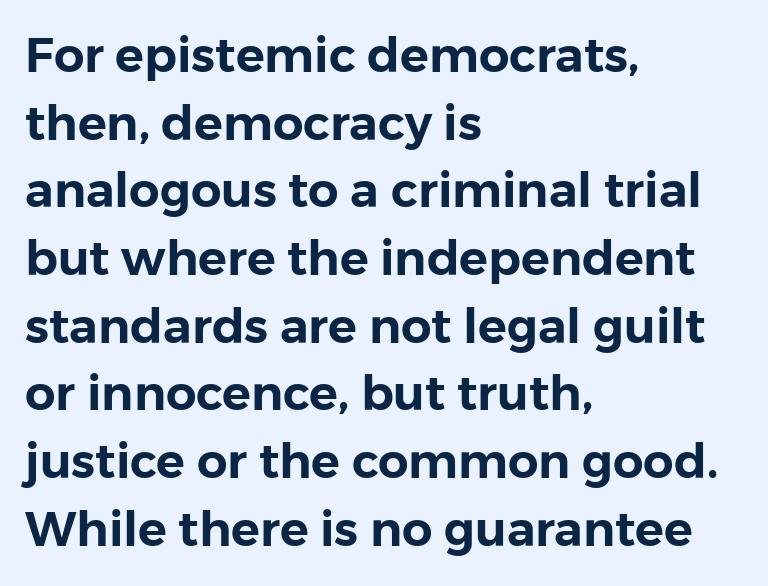
Q: Is the text italic (slanted)? A: No, it is upright.
Q: Is the typeface a serif or a sans-serif typeface? A: Sans-serif.
Q: Is the text underlined? A: No.
Q: How is the paragraph aligned? A: Left-aligned.
Q: Is the spacing between letters normal or unusually wide? A: Normal.
Q: Is the spacing between lines tight, normal or loose? A: Normal.
Q: Width (condensed, normal, or wide)? A: Normal.
Q: Stroke contrast? A: Low.
Q: x-height? A: Medium.
Q: Monospaced? A: No.
